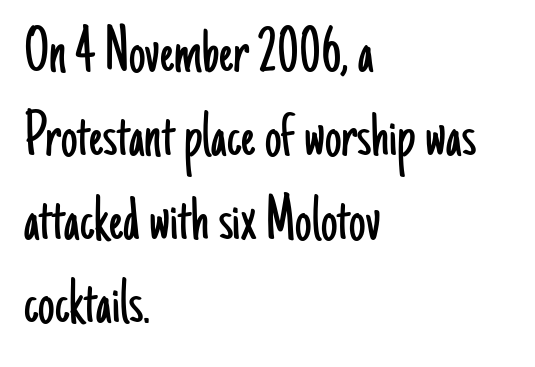
These lines are rendered in a variable-pitch font. Is this a sans? Yes — the strokes have no serifs. Designer's note — italics off, roman on. A quiet, ordinary-to-light weight characterises the typeface.
